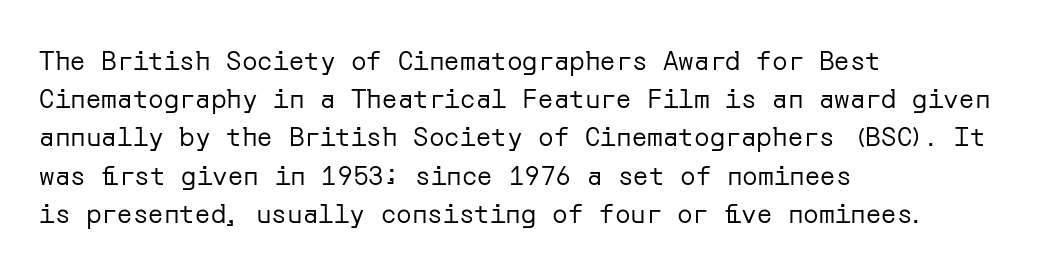
The vertical gap from one line to the next is medium. Quick note: underline off. The characters are drawn with everyday or finer stroke widths. A typesetter would mark this as roman, not italic. Caption: multi-line text, flush left, ragged right.
